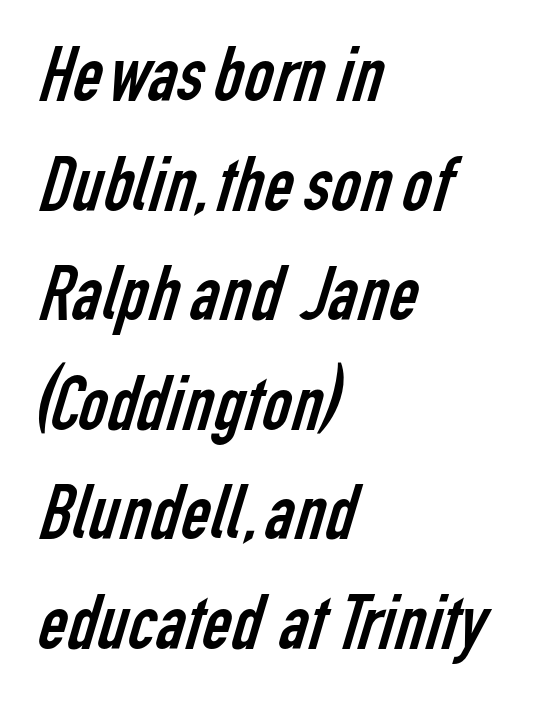
Q: Is the text bold? A: No.
Q: Is the typeface a serif or a sans-serif typeface? A: Sans-serif.
Q: Is the text underlined? A: No.
Q: How is the paragraph aligned? A: Left-aligned.
Q: Is the spacing between letters normal or unusually wide? A: Normal.
Q: Is the spacing between lines tight, normal or loose? A: Normal.
Q: Width (condensed, normal, or wide)? A: Condensed.
Q: Stroke contrast? A: Low.
Q: x-height? A: Medium.
Q: Monospaced? A: No.
